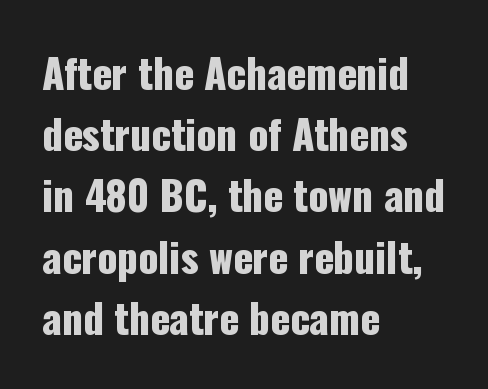
{"serif": "no", "italic": "no", "width": "condensed", "stroke_contrast": "low", "x_height": "medium", "monospaced": "no", "underline": "no", "align": "left", "line_spacing": "normal", "line_spacing_ratio": 1.53, "letter_spacing": "normal", "letter_spacing_em": 0.0, "glyph_px": 40}
